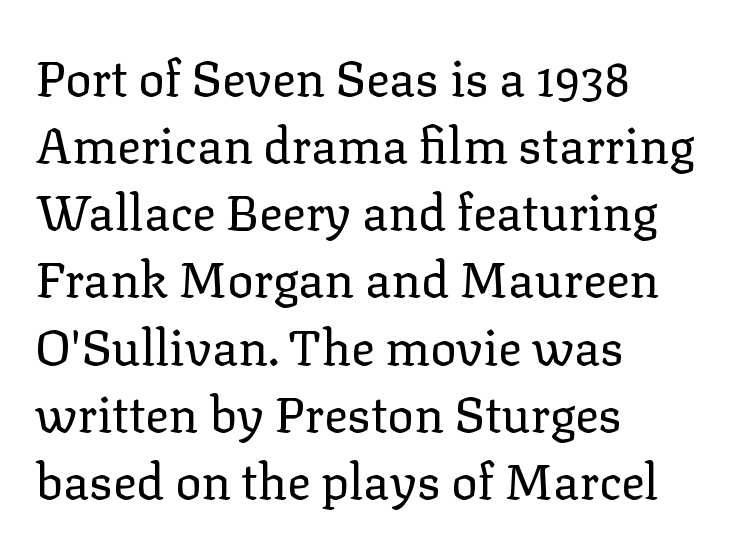
In terms of leading, this rendering sits right in the middle. This rendering uses left alignment, leaving the right contour irregular. Is this a fixed-width face? No — the glyphs have proportional, varying widths. The area under the type is left untouched.
